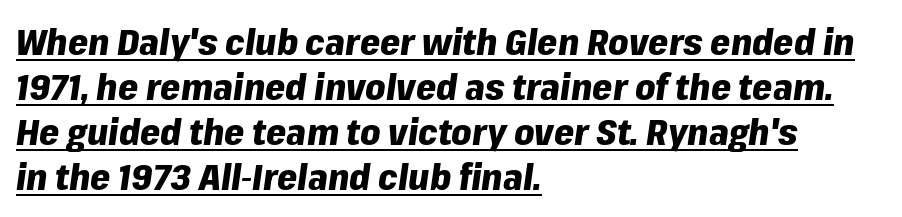
The image shows 36 px heavy type, italic (leaning right); set left-aligned, normal line spacing (1.25x), normal letter spacing, underlined; low stroke contrast and a medium x-height.
